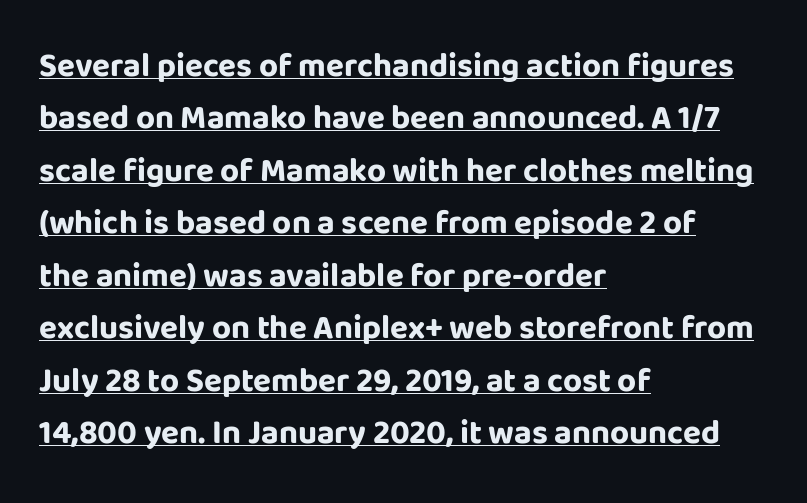
The paragraph has a hard left edge and a soft right edge. Compared with typical paragraphs, the rows here are spaced about the same. Tracking value appears to be zero — textbook default spacing. The sample has been set heavy, in full bold. These lines were composed using upright roman letters.
